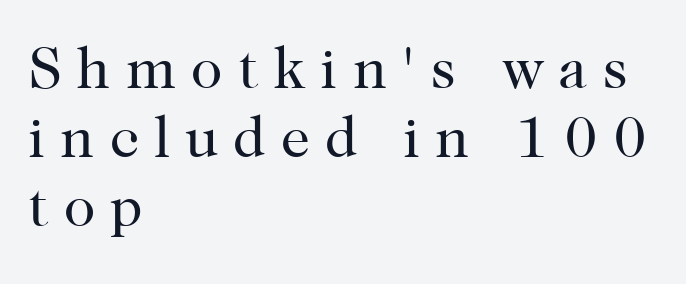
{"serif": "yes", "italic": "no", "bold": "no", "weight": "regular", "width": "normal", "stroke_contrast": "high", "x_height": "medium", "monospaced": "no", "underline": "no", "align": "left", "line_spacing_ratio": 1.19, "letter_spacing": "wide", "letter_spacing_em": 0.26, "glyph_px": 58}
